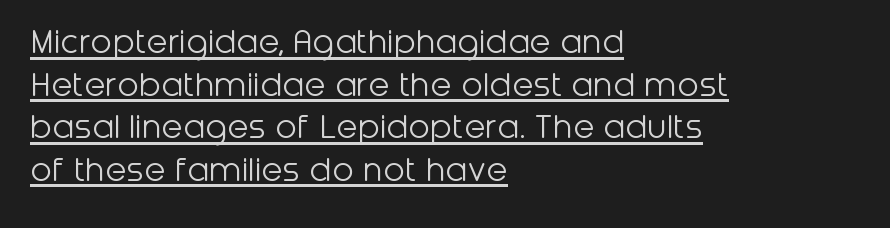
Think standard paragraph weight, or any step lighter than that. Leftover space on each line is placed entirely after the last word. Short note: letters normally spaced. Think of a printed novel: that variable character pitch is what you see here. Font category for this specimen: sans-serif.
